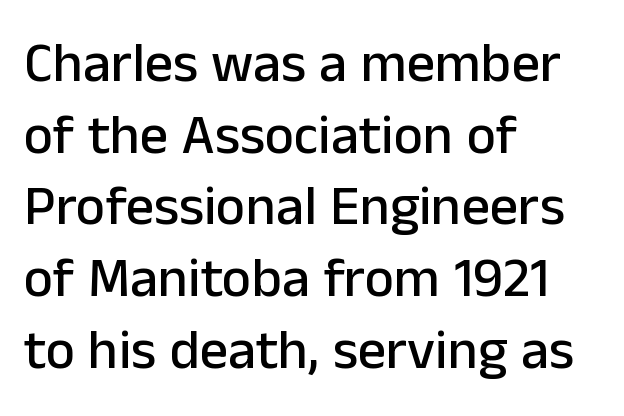
Q: Is the text italic (slanted)? A: No, it is upright.
Q: Is the typeface a serif or a sans-serif typeface? A: Sans-serif.
Q: Is the text underlined? A: No.
Q: How is the paragraph aligned? A: Left-aligned.
Q: Is the spacing between letters normal or unusually wide? A: Normal.
Q: Is the spacing between lines tight, normal or loose? A: Normal.
Q: Width (condensed, normal, or wide)? A: Normal.
Q: Stroke contrast? A: Low.
Q: x-height? A: Medium.
Q: Monospaced? A: No.
